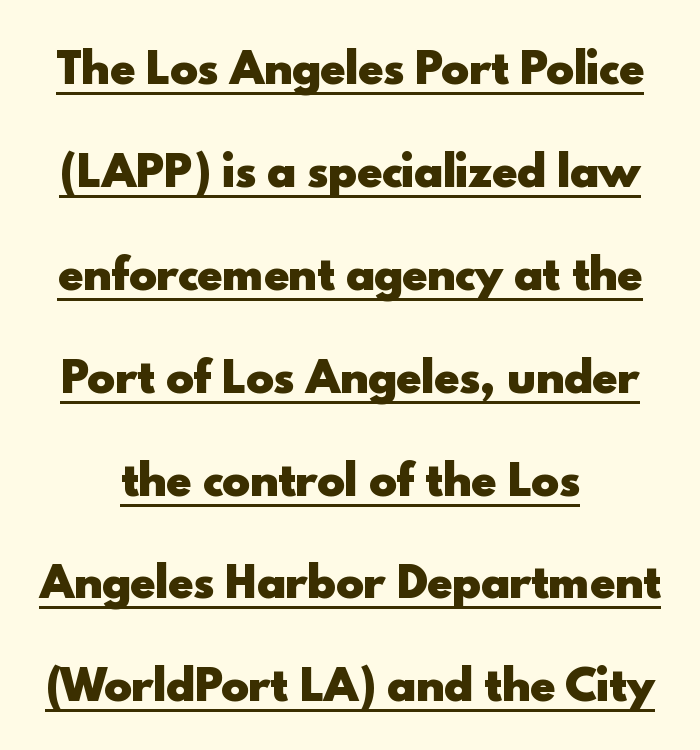
{"serif": "no", "italic": "no", "bold": "yes", "weight": "heavy", "width": "normal", "x_height": "small", "monospaced": "no", "underline": "yes", "line_spacing": "loose", "line_spacing_ratio": 2.45, "letter_spacing": "normal", "letter_spacing_em": 0.0, "glyph_px": 42}
